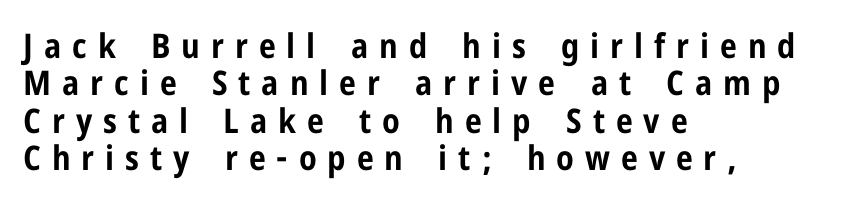
The image shows 34 px bold, condensed sans-serif type, upright; set left-aligned, tight line spacing (1.1x), unusually wide letter spacing (+0.32 em), not underlined; low stroke contrast and a medium x-height.
